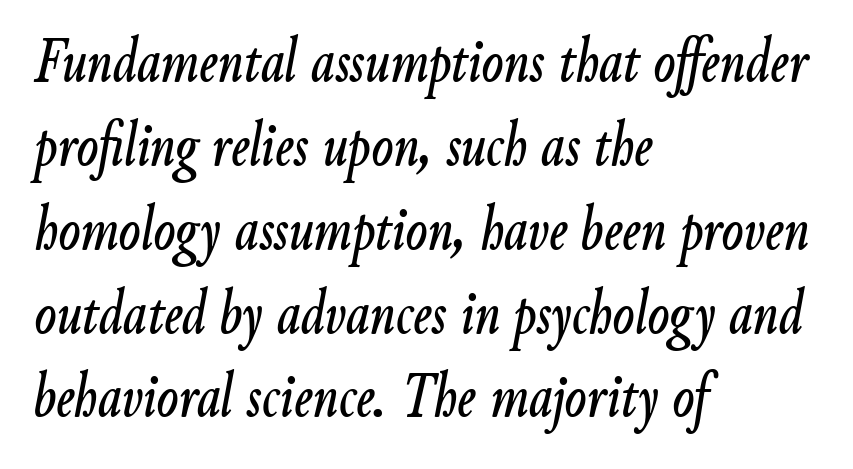
The image shows 64 px condensed type, italic (leaning right); set left-aligned, normal line spacing (1.31x), normal letter spacing, not underlined; low stroke contrast and a small x-height.
